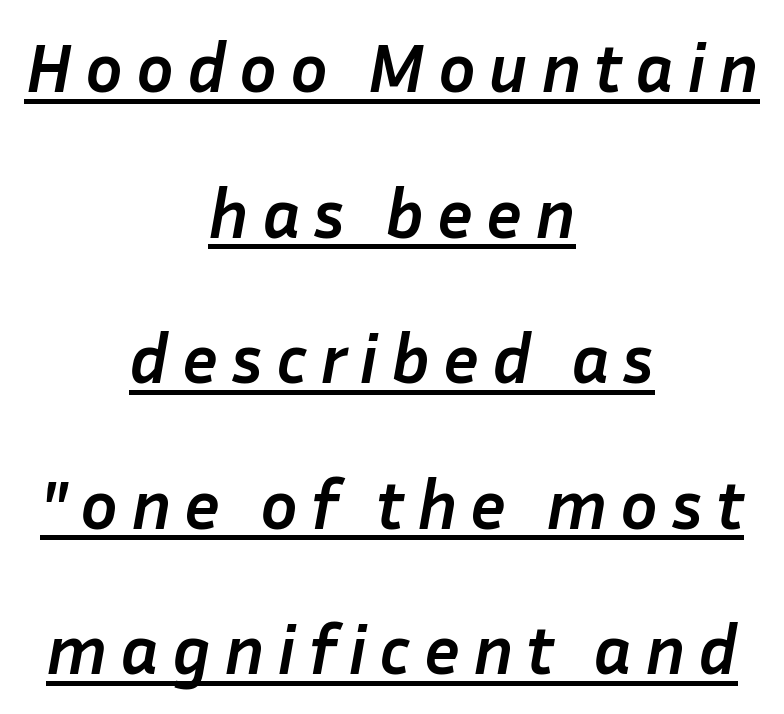
These lines carry a lot of weight — the face is fully bold. A typesetter would call this leading open, well beyond the default. Italic? Definitely — the glyphs are oblique. The sample's only ornament is a line tracing under the words. The setting favours the middle, as headings and verse often do. You could not count columns in this text — the font is proportionally spaced.
